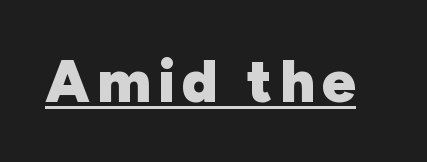
The font's upright variant was chosen for this text. Underlined type. To sum up the face: it is a sans, with no serifs. The characters look thick and weighty, a clear bold. Spacing verdict: proportional, widths tailored to each character.
